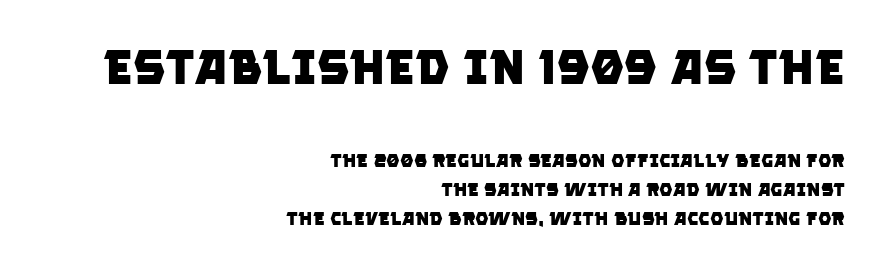
The baseline area is clear. Teacher's note: observe the even right margin — that is flush-right alignment. There is no visible air inserted between adjacent glyphs. The vertical gap from one line to the next is medium. Bold? Absolutely — the strokes are thick and heavy.
